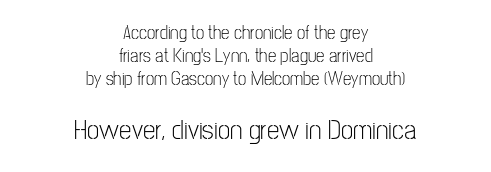
{"serif": "no", "italic": "no", "bold": "no", "weight": "light", "width": "condensed", "stroke_contrast": "low", "x_height": "medium", "monospaced": "no", "underline": "no", "align": "center", "line_spacing_ratio": 1.2, "letter_spacing": "normal", "letter_spacing_em": 0.0, "larger_block": "second", "size_ratio": 1.47, "glyph_px": 28}
